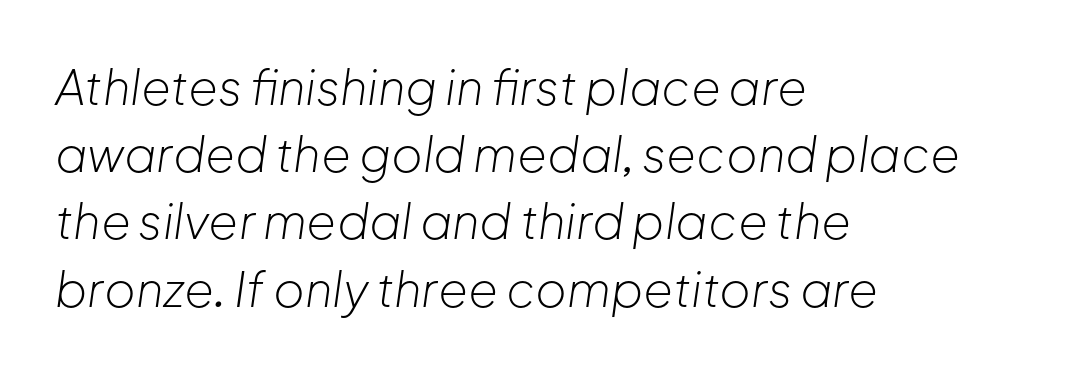
Varying glyph widths throughout — classic text-font behaviour. Is the type slanted? Yes — the strokes lean at a clear angle. The strokes are not fattened; the text isn't bold. Baseline-to-baseline distance is the conventional proportion of letter height. The strip under each line holds only bare page. Tracking value appears to be zero — textbook default spacing.
